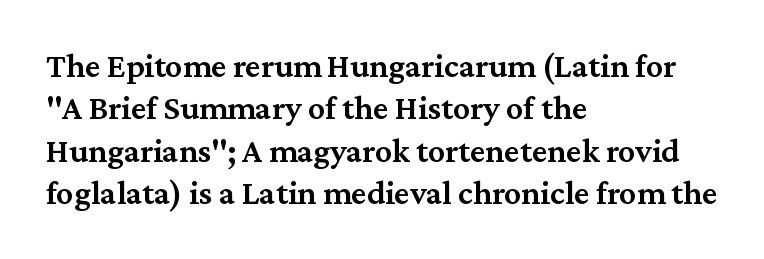
{"serif": "yes", "italic": "no", "bold": "semi", "weight": "semibold", "width": "normal", "stroke_contrast": "medium", "x_height": "medium", "monospaced": "no", "underline": "no", "align": "left", "line_spacing": "normal", "line_spacing_ratio": 1.25, "letter_spacing": "normal", "letter_spacing_em": 0.0, "glyph_px": 34}
